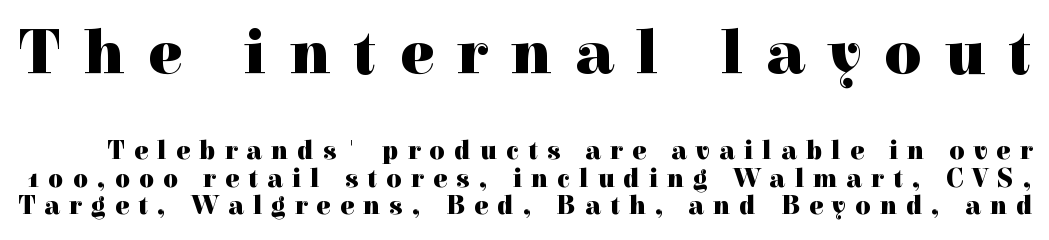
Note: serifs present on the glyphs. The line-height multiplier appears low, near solid setting. The letters advance in unequal steps, a hallmark of proportional type. Pretty heavy lettering here — definitely bold.
